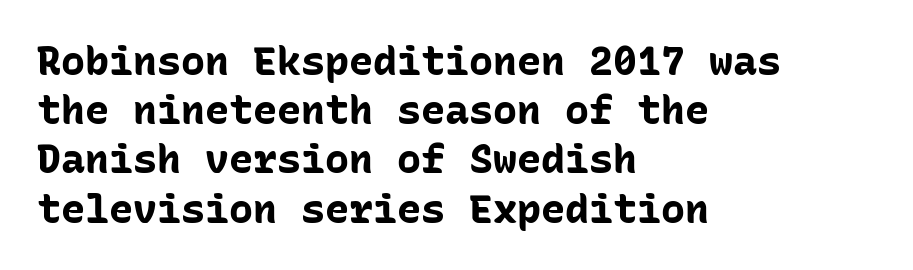
{"serif": "no", "italic": "no", "bold": "yes", "weight": "bold", "width": "normal", "stroke_contrast": "low", "x_height": "medium", "monospaced": "yes", "underline": "no", "align": "left", "line_spacing_ratio": 1.23, "letter_spacing": "normal", "letter_spacing_em": 0.0, "glyph_px": 40}
